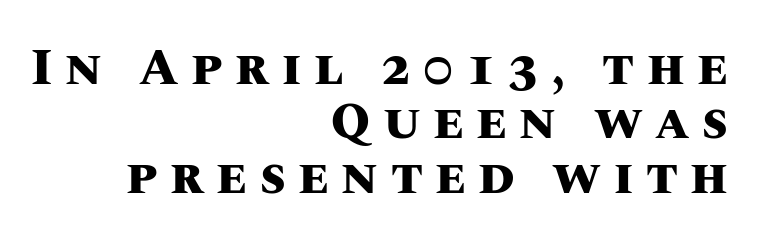
{"italic": "no", "bold": "yes", "weight": "heavy", "width": "normal", "stroke_contrast": "medium", "x_height": "large", "monospaced": "no", "underline": "no", "align": "right", "line_spacing": "tight", "line_spacing_ratio": 1.09, "letter_spacing": "wide", "letter_spacing_em": 0.25, "glyph_px": 50}
